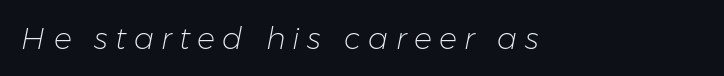
The image shows 30 px light type, italic (leaning right); set unusually wide letter spacing (+0.24 em), not underlined; low stroke contrast and a medium x-height.
